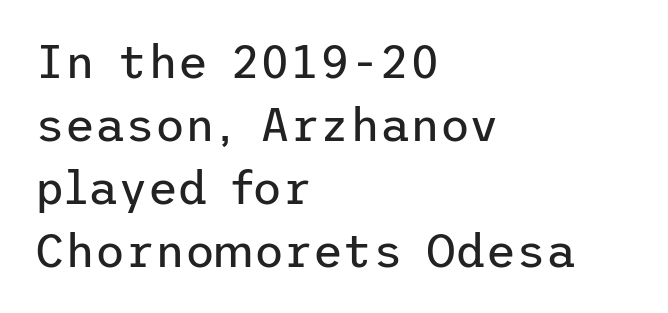
The image shows 46 px regular-weight sans-serif type, upright; set left-aligned, normal line spacing (1.37x), normal letter spacing, not underlined; low stroke contrast and a medium x-height.
